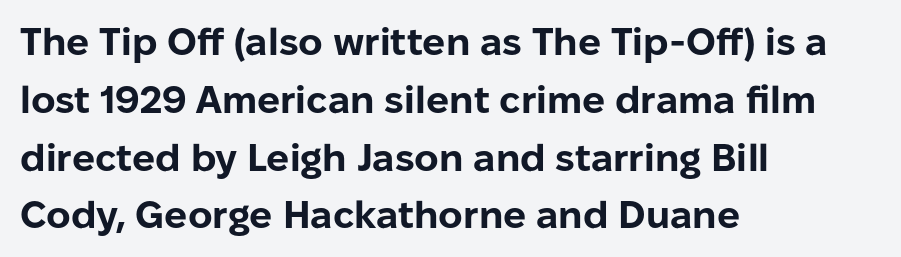
Alignment: flush left. Rule under the text: the space is simply empty. In terms of weight, the rendering is a true, heavy bold. Character widths vary here, with narrow letters taking less room than wide ones. Quick note: interline space is typical. Is there any slant? The stems are plumb.
